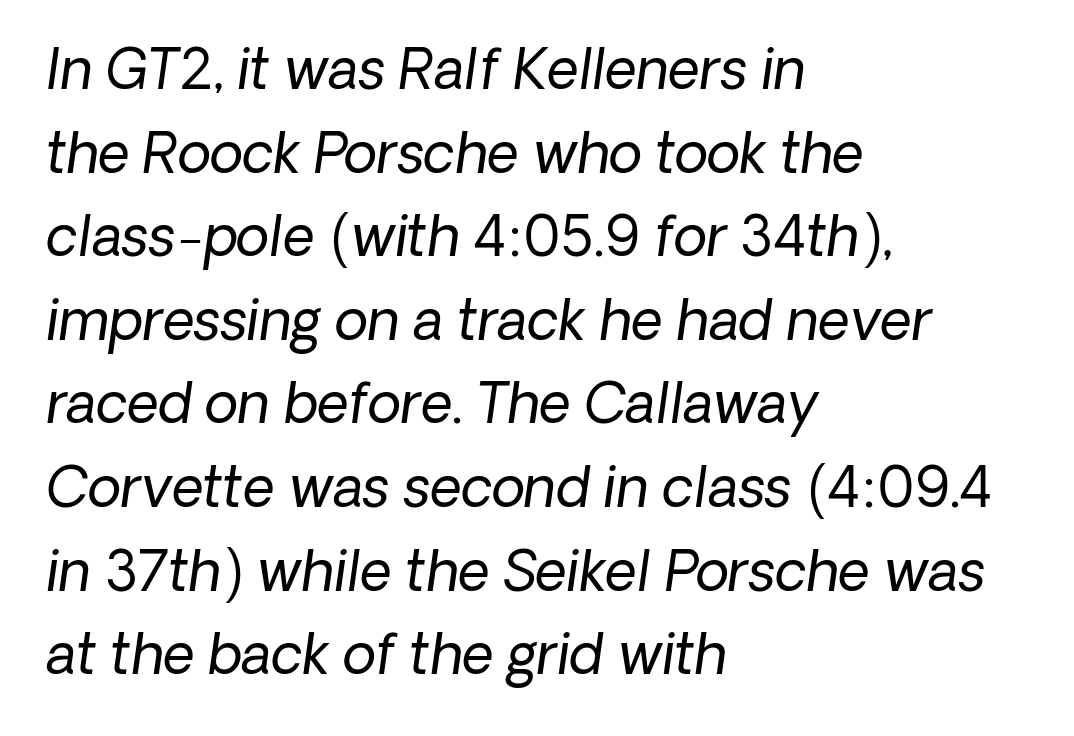
Stem width sits at or under what a default text font uses. Spacing between characters is what you'd get straight out of the box. The words here are not underlined. You could not count columns in this text — the font is proportionally spaced. Whoever set this chose a conventional vertical rhythm. To sum up the face: it is a sans, with no serifs.
